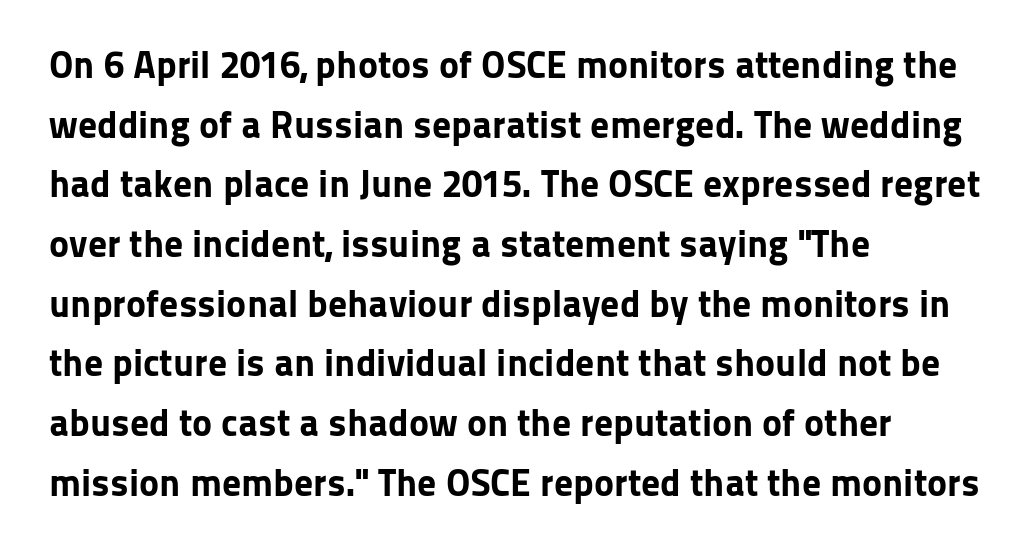
A normal amount of white space separates one row of letters from the next. Rendered with straight, roman letterforms. The passage shown is not underscored anywhere. No feet cap the strokes, marking this as sans-serif type. Spacing between characters is what you'd get straight out of the box. A student would call this left alignment; a typographer would say flush left, rag right.
